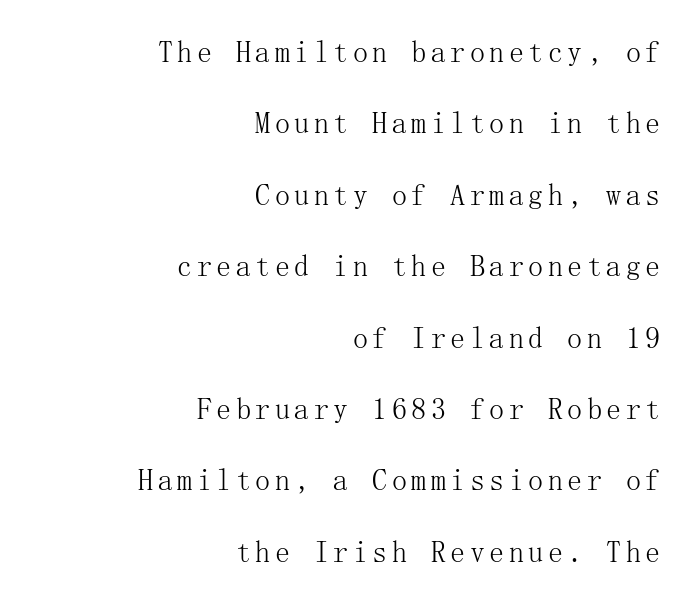
Q: Is the text bold? A: No.
Q: Is the text italic (slanted)? A: No, it is upright.
Q: Is the typeface a serif or a sans-serif typeface? A: Serif.
Q: Is the text underlined? A: No.
Q: How is the paragraph aligned? A: Right-aligned.
Q: Is the spacing between lines tight, normal or loose? A: Loose.
Q: Width (condensed, normal, or wide)? A: Normal.
Q: Stroke contrast? A: Medium.
Q: x-height? A: Medium.
